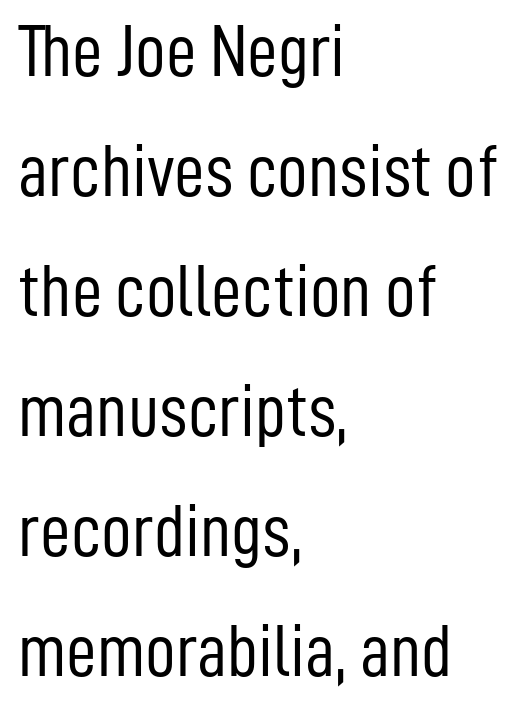
Is this a fixed-width face? No — the glyphs have proportional, varying widths. Glance below the letters and you will spot only blank space. Summary of vertical rhythm: regular, with standard interline spacing. Tracking here is standard; glyphs follow each other at the usual distance. Every stem runs plumb, perpendicular to the baseline.
